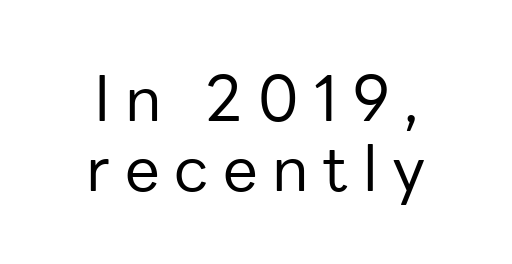
Character widths vary here, with narrow letters taking less room than wide ones. A roman cut, with each character standing at attention. The strokes are not fattened; the text isn't bold. Serif or sans? Sans — the stroke terminals are bare.
